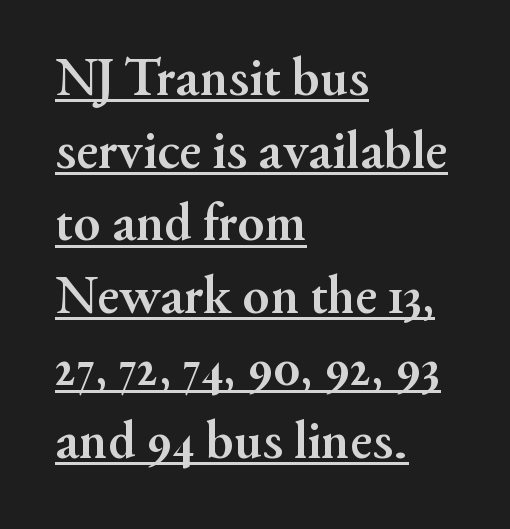
Layout note: lines flush left. Does extra space separate the letters? No, they use regular spacing. Characters remain perfectly vertical along every line. Looks like regular typesetting: each glyph gets only the width it needs. In designer terms, the underline attribute is active on this setting. You can tell from the footed stems that serif type was used.
